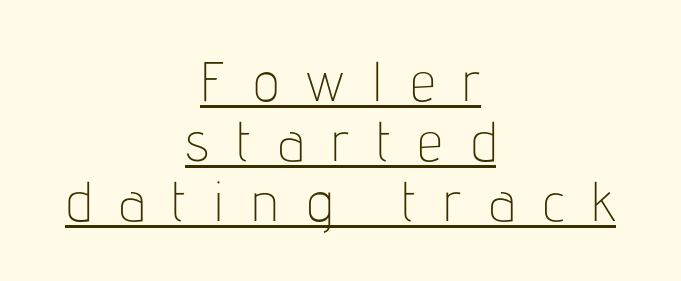
Q: Is the text bold? A: No.
Q: Is the text italic (slanted)? A: No, it is upright.
Q: Is the typeface a serif or a sans-serif typeface? A: Sans-serif.
Q: Is the text underlined? A: Yes.
Q: How is the paragraph aligned? A: Centered.
Q: Is the spacing between letters normal or unusually wide? A: Unusually wide.
Q: Is the spacing between lines tight, normal or loose? A: Tight.
Q: Width (condensed, normal, or wide)? A: Condensed.
Q: Stroke contrast? A: Low.
Q: x-height? A: Medium.
Q: Monospaced? A: No.
